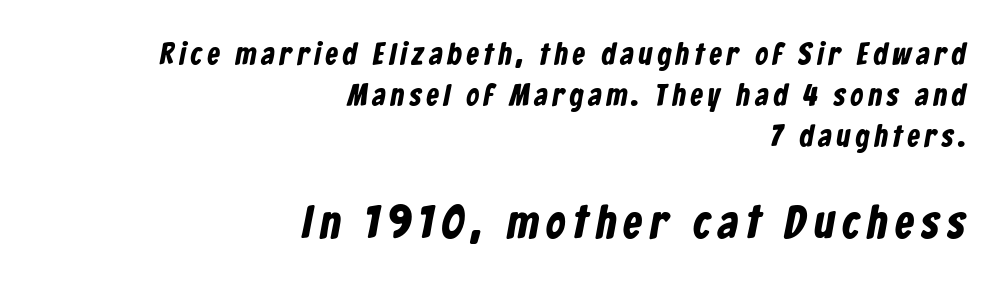
Q: Is the typeface a serif or a sans-serif typeface? A: Sans-serif.
Q: Is the text underlined? A: No.
Q: How is the paragraph aligned? A: Right-aligned.
Q: Is the spacing between lines tight, normal or loose? A: Normal.
Q: Which block of text is set in a larger size, the first (top) or the second (bottom)? A: The second (bottom) one.
Q: Width (condensed, normal, or wide)? A: Condensed.
Q: Stroke contrast? A: Low.
Q: x-height? A: Medium.
Q: Monospaced? A: No.
